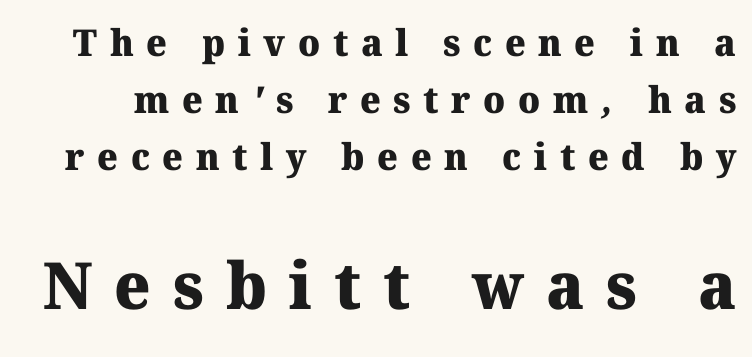
{"serif": "yes", "bold": "yes", "weight": "heavy", "width": "normal", "stroke_contrast": "medium", "x_height": "medium", "monospaced": "no", "underline": "no", "line_spacing": "normal", "line_spacing_ratio": 1.54, "letter_spacing": "wide", "letter_spacing_em": 0.34, "larger_block": "second", "size_ratio": 1.76, "glyph_px": 65}
